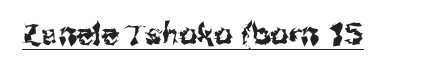
Q: Is the text italic (slanted)? A: No, it is upright.
Q: Is the typeface a serif or a sans-serif typeface? A: Sans-serif.
Q: Is the text underlined? A: Yes.
Q: Is the spacing between letters normal or unusually wide? A: Normal.
Q: Width (condensed, normal, or wide)? A: Normal.
Q: Stroke contrast? A: Medium.
Q: x-height? A: Medium.
Q: Monospaced? A: No.
